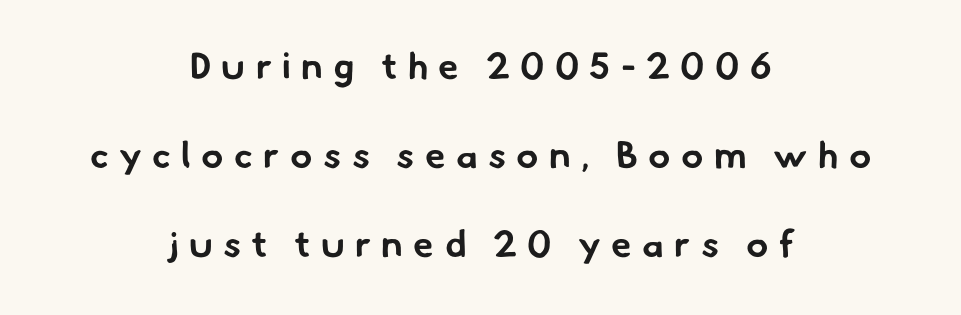
Q: Is the text bold? A: Yes.
Q: Is the typeface a serif or a sans-serif typeface? A: Sans-serif.
Q: Is the text underlined? A: No.
Q: How is the paragraph aligned? A: Centered.
Q: Is the spacing between letters normal or unusually wide? A: Unusually wide.
Q: Is the spacing between lines tight, normal or loose? A: Loose.
Q: Width (condensed, normal, or wide)? A: Normal.
Q: Stroke contrast? A: Low.
Q: x-height? A: Small.
Q: Monospaced? A: No.
